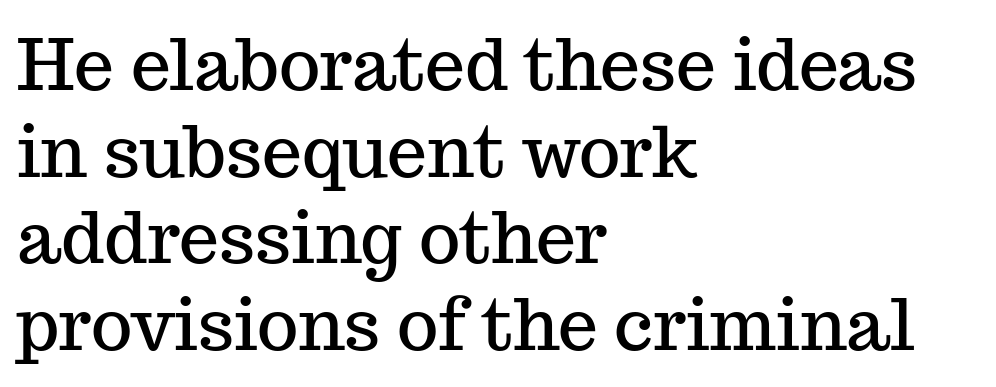
The image shows 71 px serif type, upright; set left-aligned, line spacing 1.22x, normal letter spacing, not underlined; medium stroke contrast and a medium x-height.
